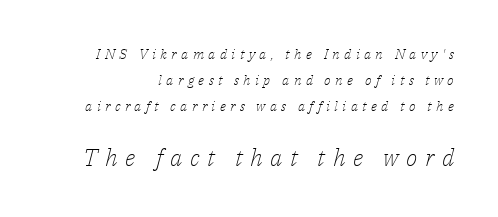
Q: Is the text bold? A: No.
Q: Is the text italic (slanted)? A: Yes, it leans right by about 14 degrees.
Q: Is the text underlined? A: No.
Q: Is the spacing between letters normal or unusually wide? A: Unusually wide.
Q: Which block of text is set in a larger size, the first (top) or the second (bottom)? A: The second (bottom) one.
